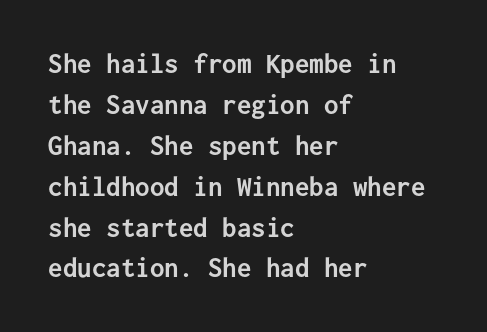
{"serif": "no", "italic": "no", "bold": "yes", "weight": "semibold", "width": "normal", "stroke_contrast": "low", "x_height": "medium", "monospaced": "yes", "underline": "no", "align": "left", "line_spacing": "normal", "line_spacing_ratio": 1.41, "letter_spacing": "normal", "letter_spacing_em": 0.0, "glyph_px": 29}
